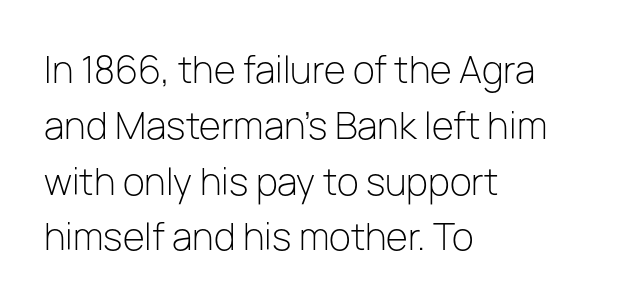
This sample has the flowing, uneven cadence of proportional lettering. In terms of letterspacing, this is plain default setting. A normal amount of white space separates one row of letters from the next. The glyphs in this specimen are sans serif. Type without underlining.
